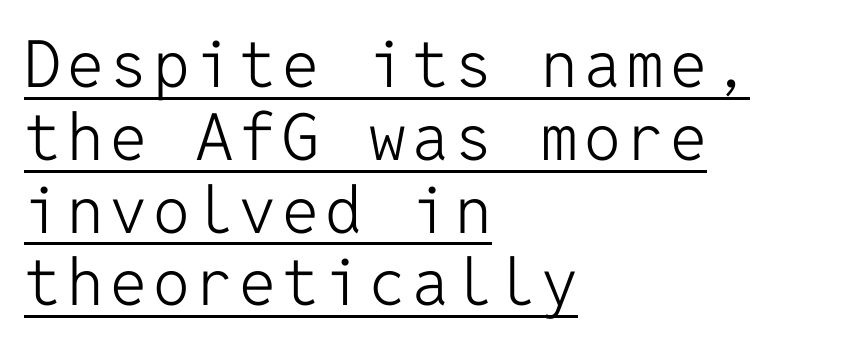
These lines are composed in type without serifs. The typeface has the unassuming heft of standard copy or less. The passage shown stacks its lines with hardly any gap. The lettering stays uniformly vertical, giving the passage a roman look. The sample's only ornament is a line tracing under the words.
